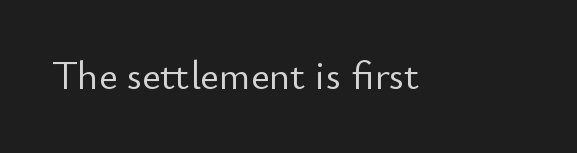
The image shows 40 px light sans-serif type, upright; set normal letter spacing, not underlined; low stroke contrast and a small x-height.
